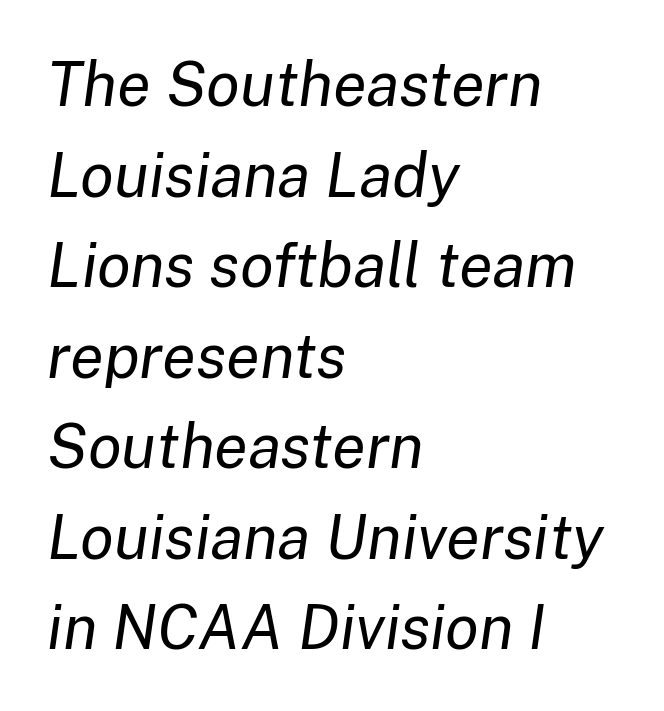
These lines are rendered in a variable-pitch font. Words float on clear page, feet unadorned. Counters stay open thanks to moderate or lighter strokes. The lines sit at an ordinary, default distance from one another.
